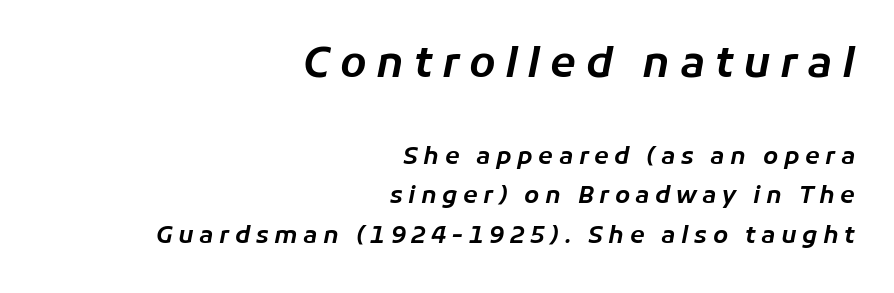
Q: Is the text italic (slanted)? A: Yes, it leans right by about 11 degrees.
Q: Is the text underlined? A: No.
Q: How is the paragraph aligned? A: Right-aligned.
Q: Is the spacing between letters normal or unusually wide? A: Unusually wide.
Q: Is the spacing between lines tight, normal or loose? A: Normal.
Q: Which block of text is set in a larger size, the first (top) or the second (bottom)? A: The first (top) one.
Q: Width (condensed, normal, or wide)? A: Normal.
Q: Stroke contrast? A: Low.
Q: x-height? A: Medium.
Q: Monospaced? A: No.
